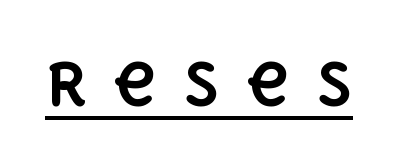
The image shows 58 px bold type, upright; set unusually wide letter spacing (+0.47 em), underlined; a large x-height.
